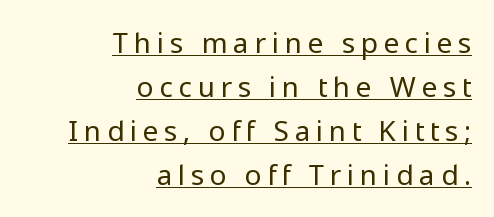
{"serif": "no", "italic": "no", "bold": "no", "weight": "regular", "width": "normal", "stroke_contrast": "low", "x_height": "medium", "monospaced": "no", "underline": "yes", "align": "right", "line_spacing": "normal", "line_spacing_ratio": 1.57, "letter_spacing": "wide", "letter_spacing_em": 0.22, "glyph_px": 28}
